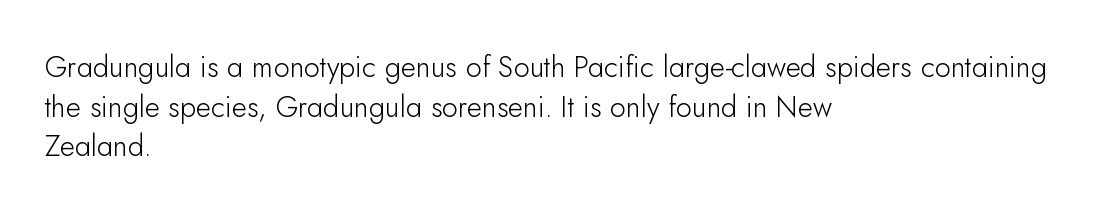
The image shows 29 px light sans-serif type, upright; set left-aligned, normal line spacing (1.37x), normal letter spacing, not underlined; low stroke contrast and a small x-height.
